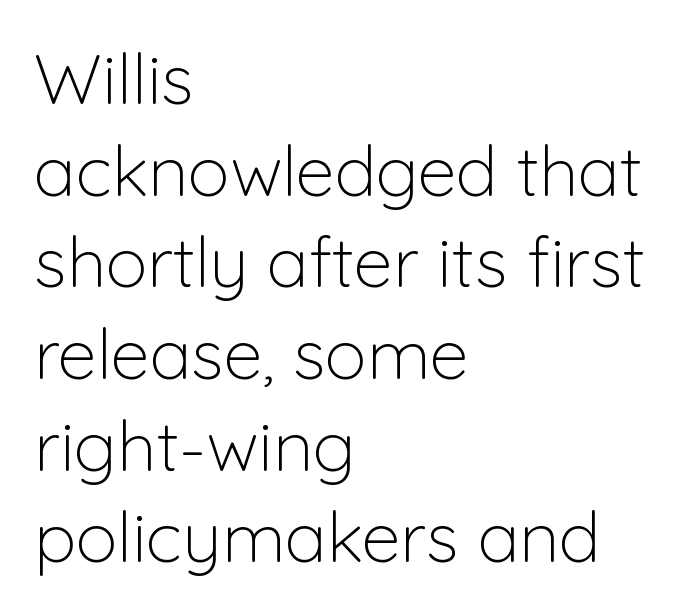
{"serif": "no", "italic": "no", "bold": "no", "weight": "light", "width": "normal", "stroke_contrast": "low", "x_height": "medium", "monospaced": "no", "underline": "no", "align": "left", "line_spacing": "normal", "line_spacing_ratio": 1.31, "letter_spacing": "normal", "letter_spacing_em": 0.0, "glyph_px": 70}
